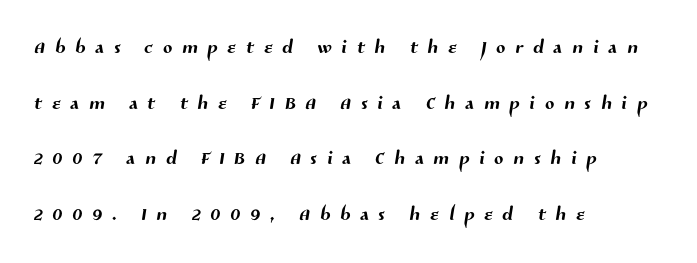
The image shows 27 px text type; set left-aligned, loose line spacing (2.06x), unusually wide letter spacing (+0.37 em), not underlined.
